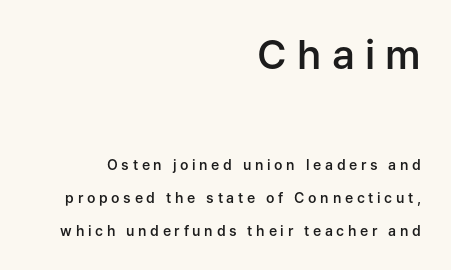
Only glyphs here, with clear space below each row. Do the characters align in a grid? No, the font is proportional. Summary of vertical rhythm: relaxed, with wide interline spacing. The typeface chosen for these lines omits serifs. The setting favours the right margin, as signatures and pull-quotes sometimes do.
